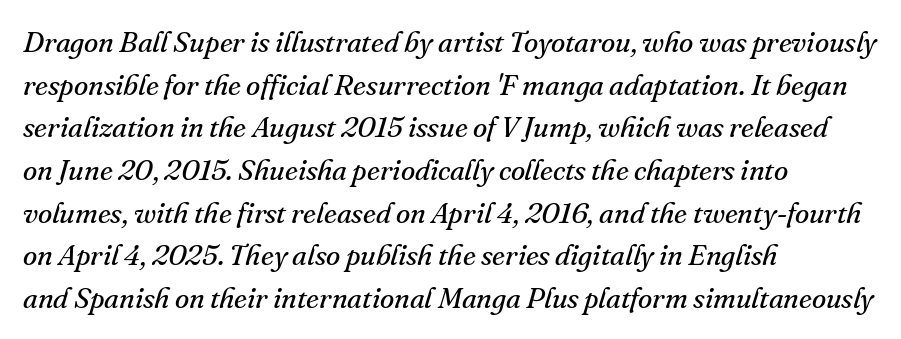
The horizontal fit of the characters is conventional and even. The space between consecutive lines is moderate. Is this a fixed-width face? No — the glyphs have proportional, varying widths. Slanted lettering throughout. Plain, unruled lines of type.
